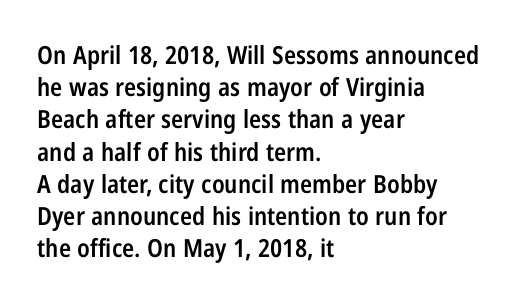
The image shows 25 px text type, upright; set left-aligned, normal line spacing (1.29x), normal letter spacing, not underlined.
